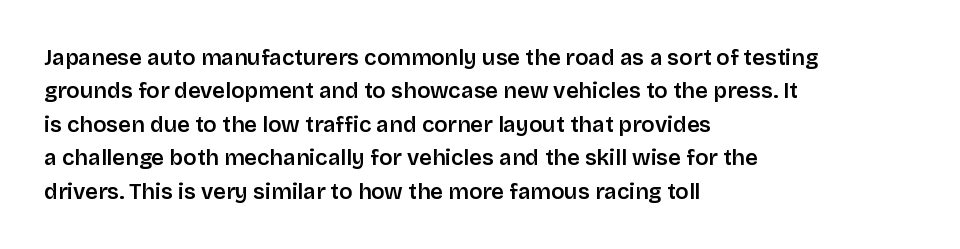
The image shows 22 px text type, upright; set left-aligned, normal line spacing (1.52x), normal letter spacing, not underlined.
